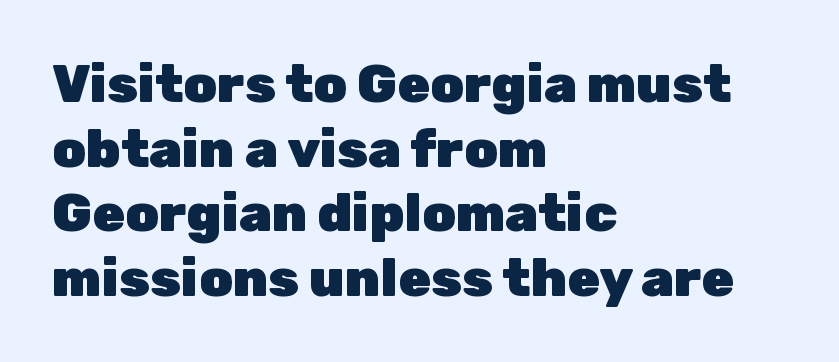
The area under the type is left untouched. The typesetting leans heavy: a genuine bold. Characters follow at the spacing the type designer built in. Is this a fixed-width face? No — the glyphs have proportional, varying widths.
